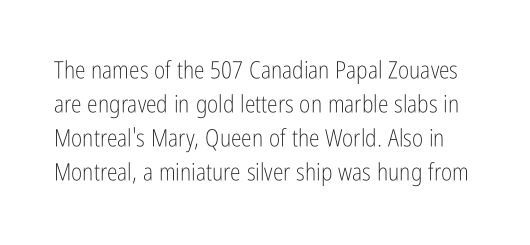
{"italic": "no", "bold": "no", "underline": "no", "line_spacing": "normal", "line_spacing_ratio": 1.42, "letter_spacing": "normal", "letter_spacing_em": 0.0, "glyph_px": 24}
